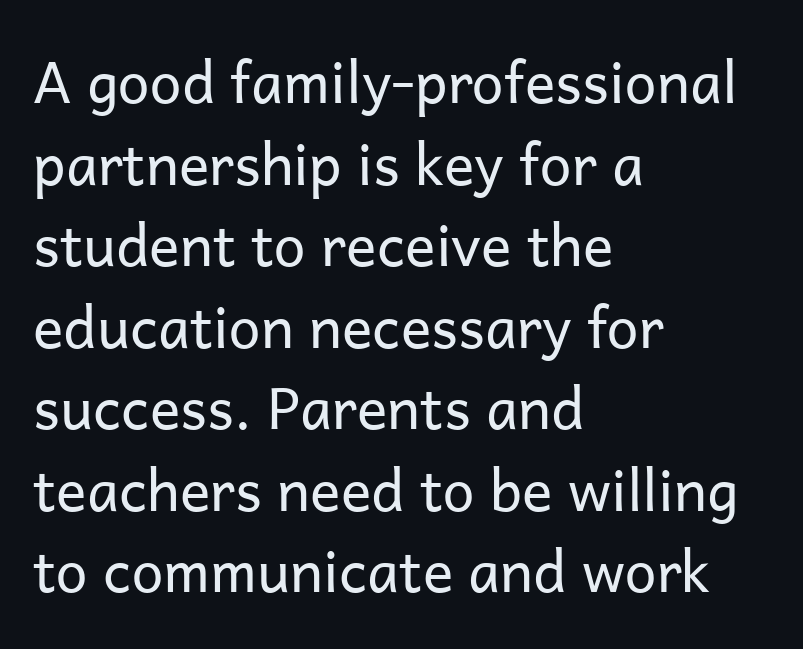
{"serif": "no", "italic": "no", "bold": "no", "weight": "regular", "width": "normal", "stroke_contrast": "low", "x_height": "medium", "monospaced": "no", "underline": "no", "align": "left", "line_spacing": "normal", "line_spacing_ratio": 1.43, "letter_spacing": "normal", "letter_spacing_em": 0.0, "glyph_px": 57}
